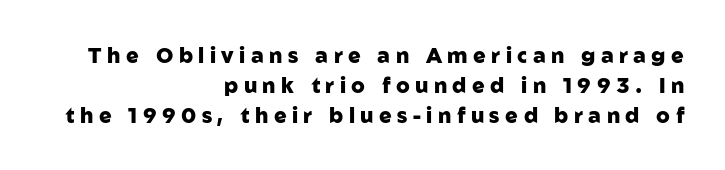
The image shows 21 px bold type, upright; set right-aligned, normal line spacing (1.43x), unusually wide letter spacing (+0.26 em), not underlined.
